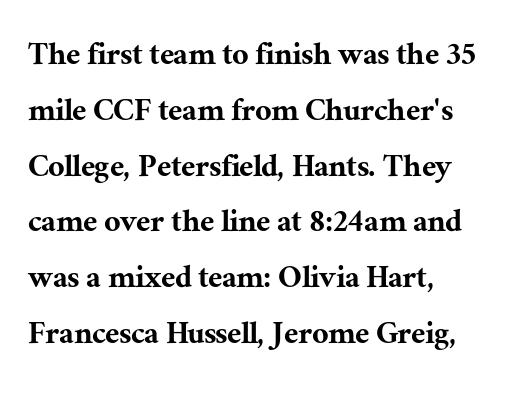
Q: Is the text italic (slanted)? A: No, it is upright.
Q: Is the typeface a serif or a sans-serif typeface? A: Serif.
Q: Is the text underlined? A: No.
Q: How is the paragraph aligned? A: Left-aligned.
Q: Is the spacing between letters normal or unusually wide? A: Normal.
Q: Is the spacing between lines tight, normal or loose? A: Normal.
Q: Width (condensed, normal, or wide)? A: Normal.
Q: Stroke contrast? A: Medium.
Q: x-height? A: Medium.
Q: Monospaced? A: No.
